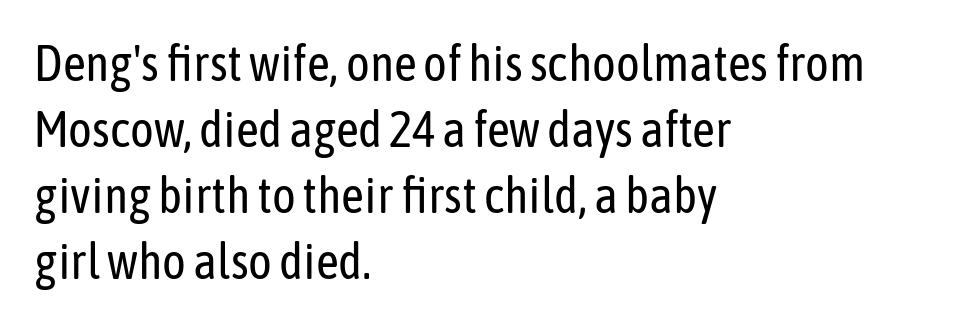
The image shows 50 px regular-weight, condensed sans-serif type, upright; set left-aligned, normal line spacing (1.32x), normal letter spacing, not underlined; low stroke contrast and a medium x-height.
